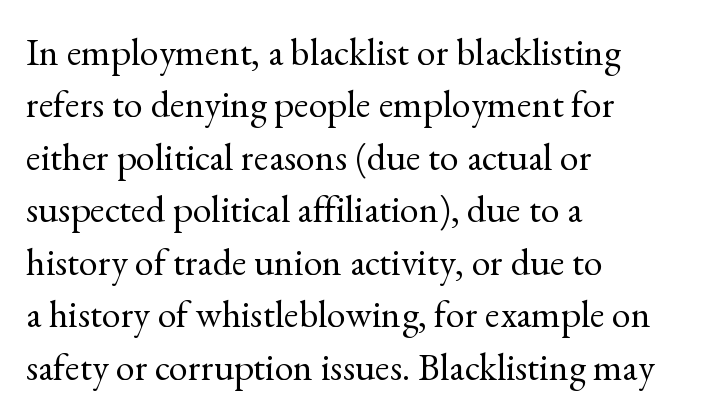
The image shows 38 px regular-weight serif type, upright; set left-aligned, normal line spacing (1.38x), normal letter spacing, not underlined; a small x-height.
